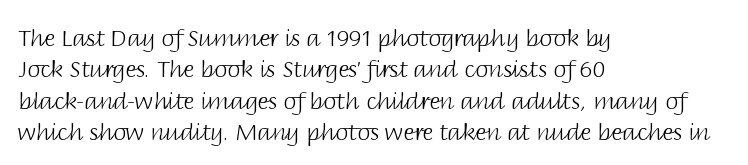
The image shows 23 px text type, upright; set left-aligned, normal line spacing (1.36x), normal letter spacing, not underlined.
